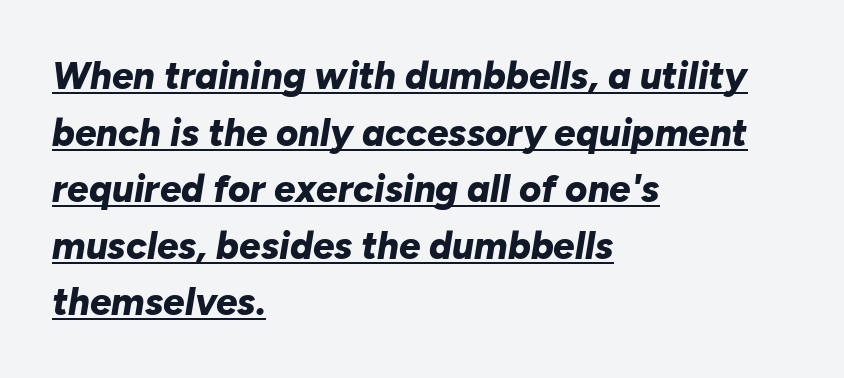
The tracking reads as untouched default to a designer's eye. On the weight axis this lands at bold, roughly 700. The rendering anchors every line to the left-hand side. Leading matches the norm, producing a regular column. Each letter keeps its own natural width here, so spacing adapts to shape.
